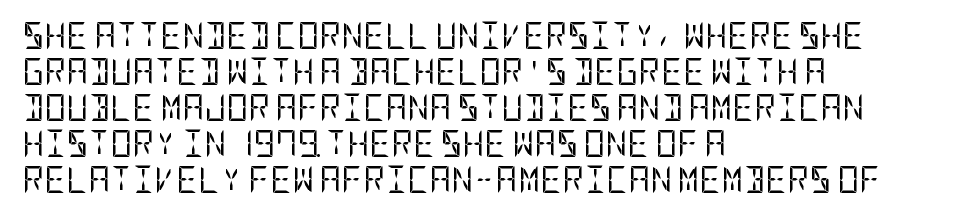
The image shows 27 px text type, upright; set left-aligned, normal line spacing (1.33x), normal letter spacing, not underlined.
